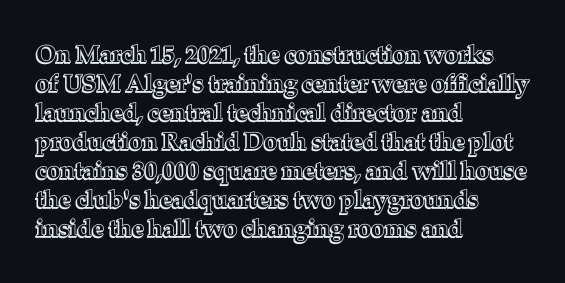
Q: Is the text italic (slanted)? A: No, it is upright.
Q: Is the text underlined? A: No.
Q: How is the paragraph aligned? A: Left-aligned.
Q: Is the spacing between letters normal or unusually wide? A: Normal.
